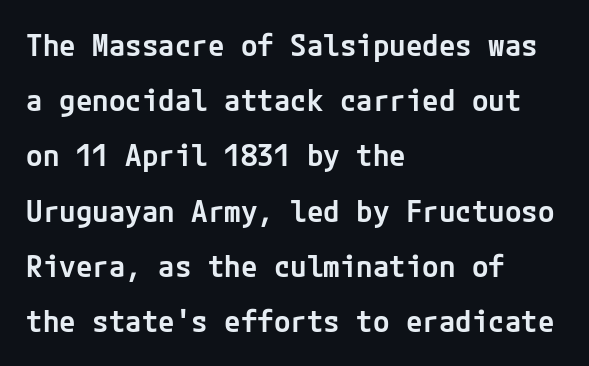
{"serif": "no", "italic": "no", "bold": "semi", "weight": "semibold", "width": "normal", "stroke_contrast": "low", "x_height": "medium", "underline": "no", "align": "left", "line_spacing_ratio": 1.84, "letter_spacing": "normal", "letter_spacing_em": 0.0, "glyph_px": 30}
